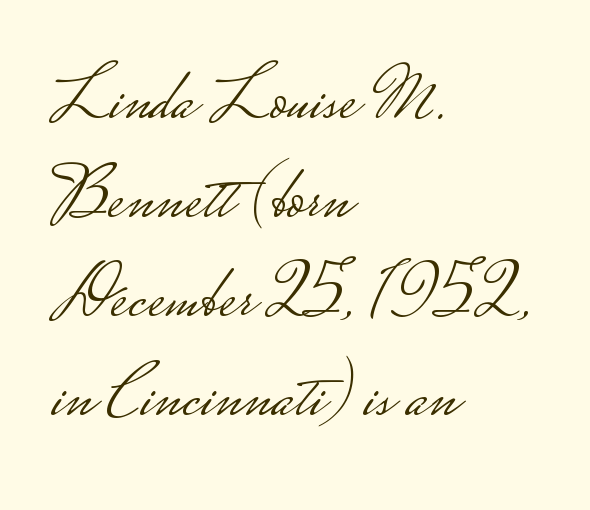
Q: Is the text bold? A: No.
Q: Is the text italic (slanted)? A: Yes.
Q: Is the typeface a serif or a sans-serif typeface? A: Sans-serif.
Q: Is the text underlined? A: No.
Q: How is the paragraph aligned? A: Left-aligned.
Q: Is the spacing between letters normal or unusually wide? A: Normal.
Q: Is the spacing between lines tight, normal or loose? A: Normal.
Q: Width (condensed, normal, or wide)? A: Wide.
Q: Stroke contrast? A: Low.
Q: Monospaced? A: No.
